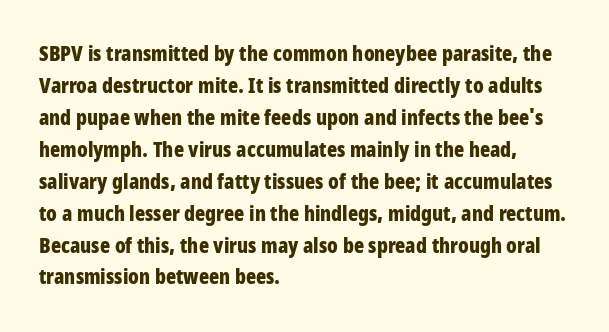
Q: Is the text bold? A: Yes.
Q: Is the text italic (slanted)? A: No, it is upright.
Q: Is the text underlined? A: No.
Q: How is the paragraph aligned? A: Left-aligned.
Q: Is the spacing between letters normal or unusually wide? A: Normal.
Q: Is the spacing between lines tight, normal or loose? A: Normal.
